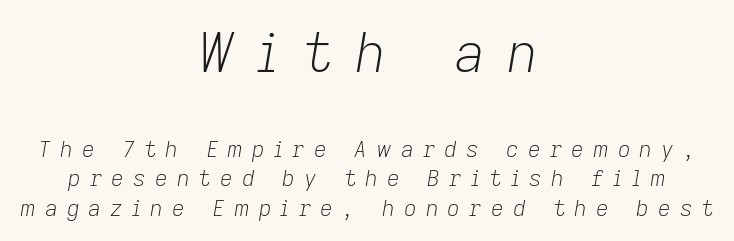
Q: Is the text bold? A: No.
Q: Is the text italic (slanted)? A: Yes, it leans right by about 9 degrees.
Q: Is the text underlined? A: No.
Q: How is the paragraph aligned? A: Centered.
Q: Is the spacing between letters normal or unusually wide? A: Unusually wide.
Q: Is the spacing between lines tight, normal or loose? A: Normal.
Q: Which block of text is set in a larger size, the first (top) or the second (bottom)? A: The first (top) one.
Q: Width (condensed, normal, or wide)? A: Normal.
Q: Stroke contrast? A: Low.
Q: x-height? A: Medium.
Q: Monospaced? A: No.
